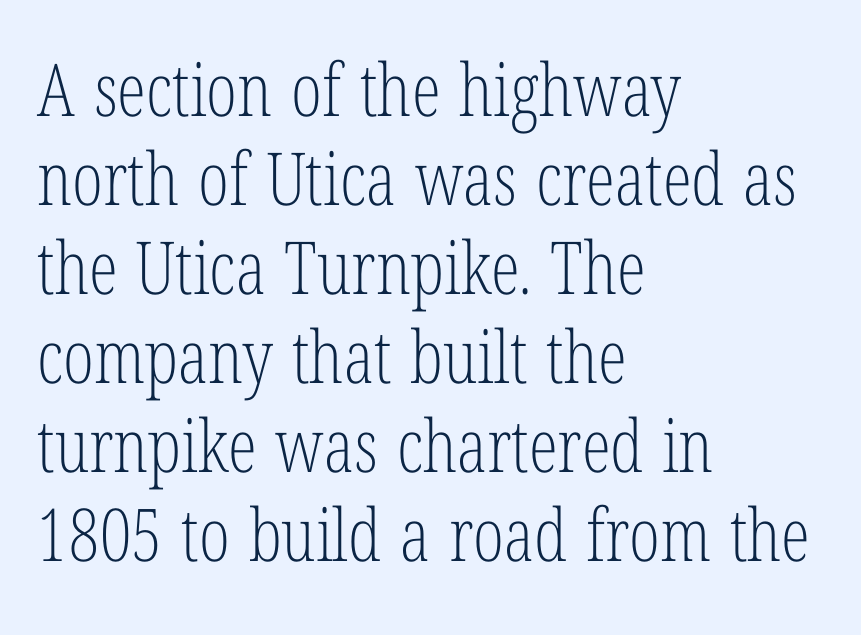
Q: Is the text bold? A: No.
Q: Is the text italic (slanted)? A: No, it is upright.
Q: Is the typeface a serif or a sans-serif typeface? A: Serif.
Q: Is the text underlined? A: No.
Q: How is the paragraph aligned? A: Left-aligned.
Q: Is the spacing between letters normal or unusually wide? A: Normal.
Q: Width (condensed, normal, or wide)? A: Condensed.
Q: Stroke contrast? A: Low.
Q: x-height? A: Medium.
Q: Monospaced? A: No.
